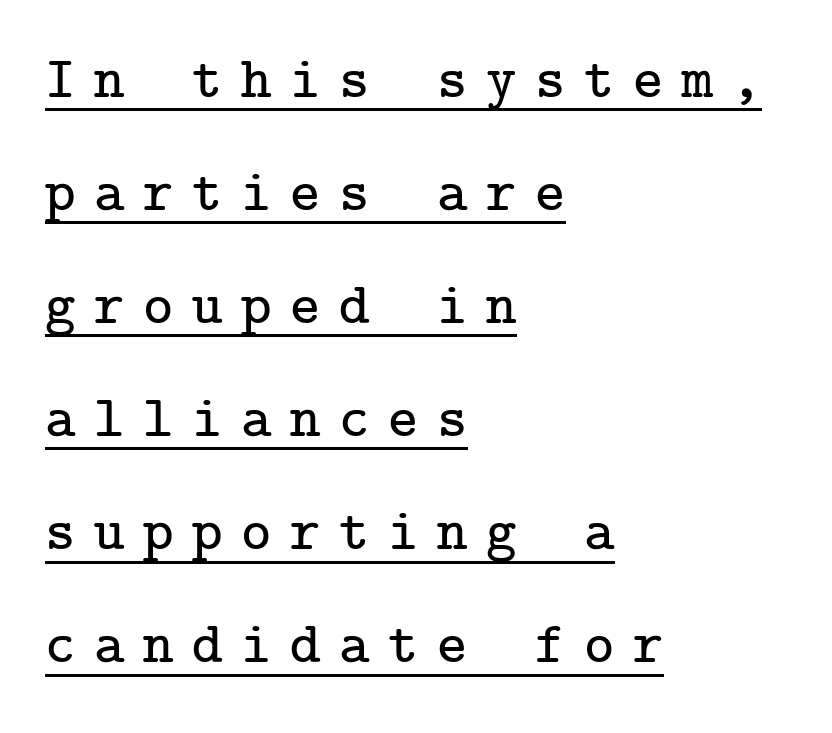
Little horizontal feet cap the strokes, marking this as serif type. The words here are underlined. Regarding leading, the lines here are spaced well apart. Italic? Not at all — the glyphs are vertical.
